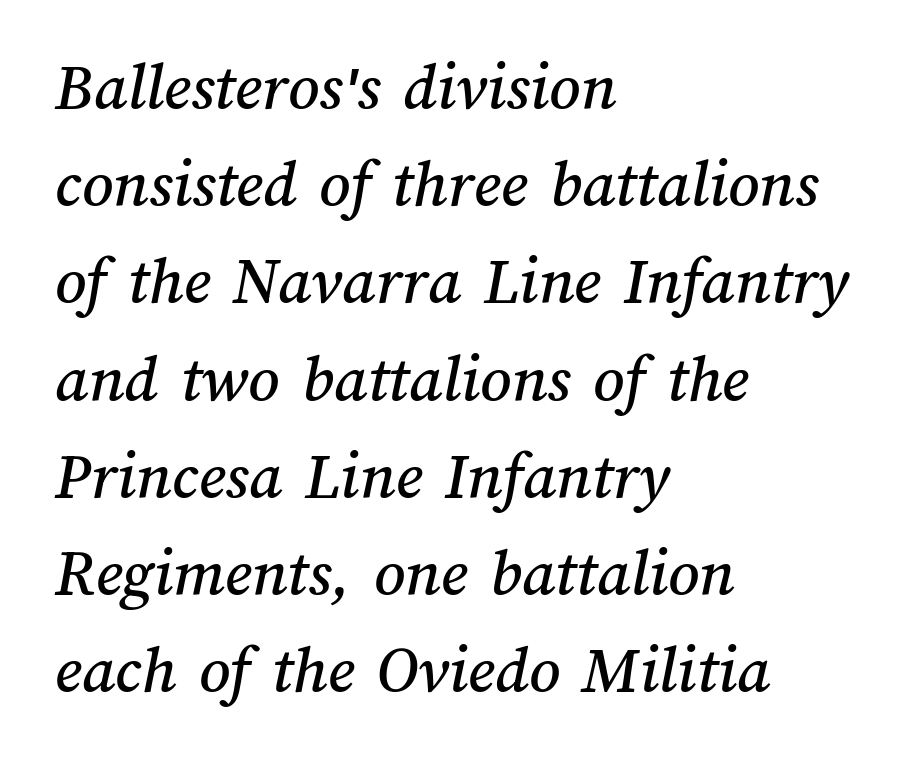
Evenly set lines give the paragraph a standard silhouette. These lines stack with their left ends in a neat column. The letters advance in unequal steps, a hallmark of proportional type. A clean baseline with only descenders dipping below it.
